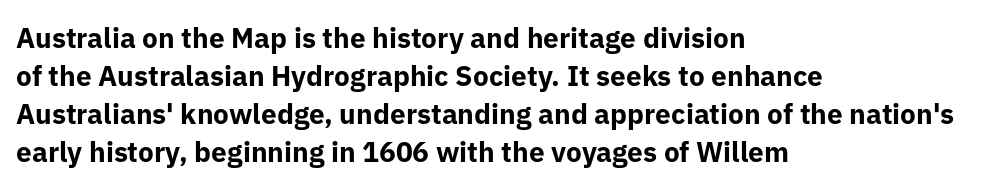
Q: Is the text bold? A: Yes.
Q: Is the text italic (slanted)? A: No, it is upright.
Q: Is the typeface a serif or a sans-serif typeface? A: Sans-serif.
Q: Is the text underlined? A: No.
Q: How is the paragraph aligned? A: Left-aligned.
Q: Is the spacing between letters normal or unusually wide? A: Normal.
Q: Is the spacing between lines tight, normal or loose? A: Normal.
Q: Width (condensed, normal, or wide)? A: Normal.
Q: Stroke contrast? A: Low.
Q: x-height? A: Medium.
Q: Monospaced? A: No.
